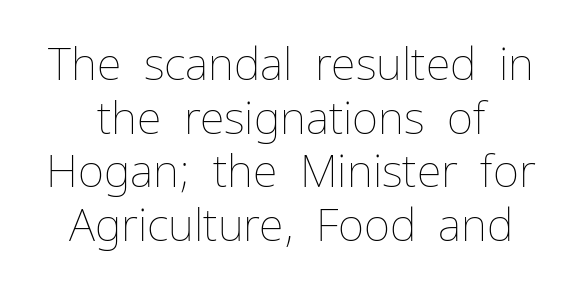
The image shows 45 px thin type, upright; set line spacing 1.19x, normal letter spacing, not underlined; low stroke contrast and a medium x-height.
